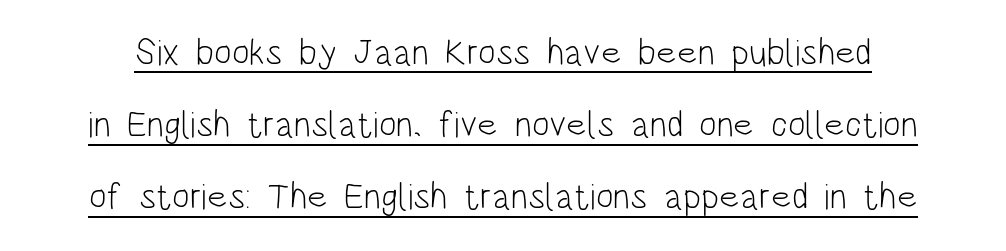
Q: Is the text bold? A: No.
Q: Is the text italic (slanted)? A: No, it is upright.
Q: Is the typeface a serif or a sans-serif typeface? A: Sans-serif.
Q: Is the text underlined? A: Yes.
Q: Is the spacing between letters normal or unusually wide? A: Normal.
Q: Is the spacing between lines tight, normal or loose? A: Loose.
Q: Width (condensed, normal, or wide)? A: Condensed.
Q: Stroke contrast? A: Low.
Q: x-height? A: Large.
Q: Monospaced? A: No.
